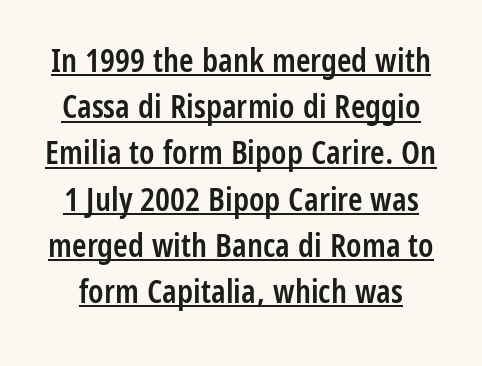
The image shows 33 px semibold, condensed sans-serif type, upright; set normal line spacing (1.4x), normal letter spacing, underlined; low stroke contrast and a medium x-height.
